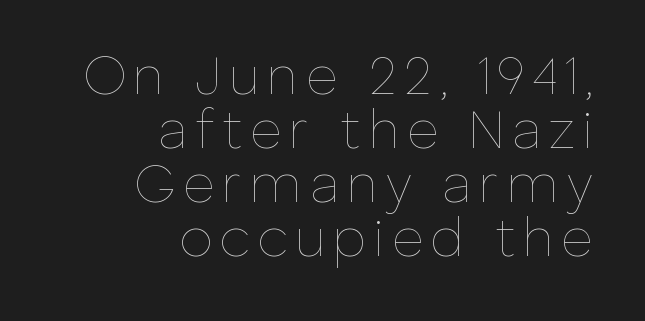
{"italic": "no", "bold": "no", "weight": "thin", "width": "normal", "stroke_contrast": "low", "x_height": "medium", "monospaced": "no", "underline": "no", "align": "right", "line_spacing": "tight", "line_spacing_ratio": 1.0, "glyph_px": 54}
